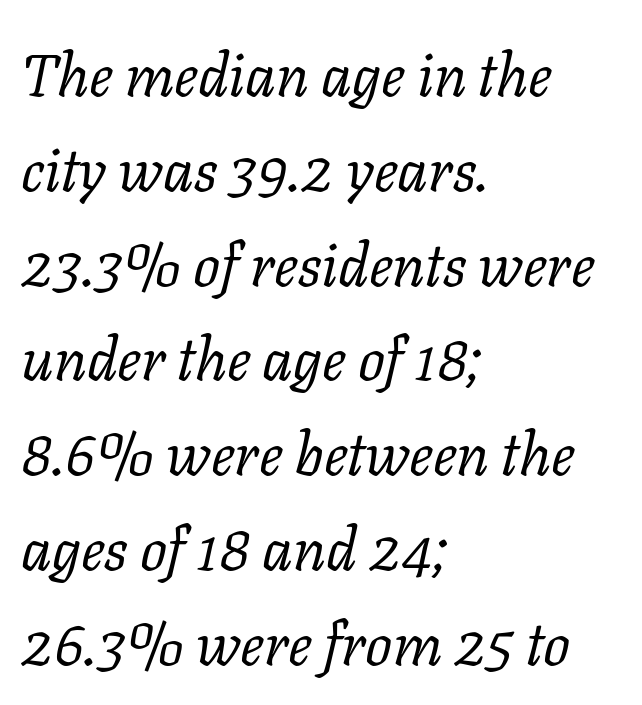
The rows are spaced the way most documents space them. Each letter keeps its own natural width here, so spacing adapts to shape. The specimen omits any rule beneath the text block's lines. This is not heavy type; no bold has been used. The font's italic variant was chosen for this text. The paragraph has a hard left edge and a soft right edge.
